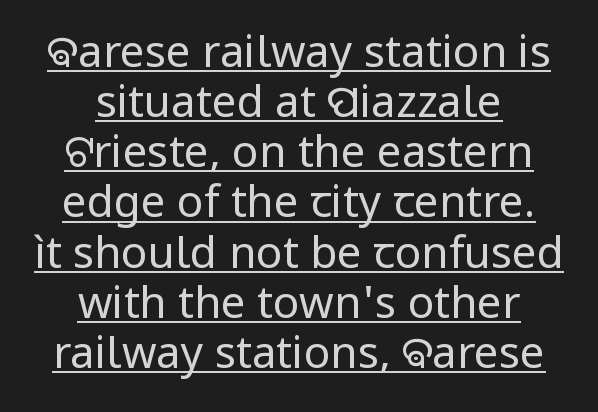
The image shows 44 px regular-weight sans-serif type, upright; set centered, tight line spacing (1.14x), normal letter spacing, underlined; low stroke contrast and a medium x-height.
